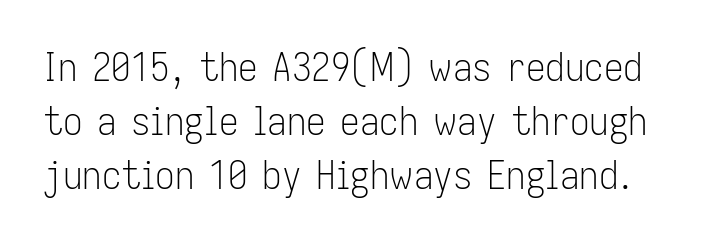
The image shows 39 px light, condensed sans-serif type, upright; set normal line spacing (1.38x), normal letter spacing, not underlined; low stroke contrast and a medium x-height.
